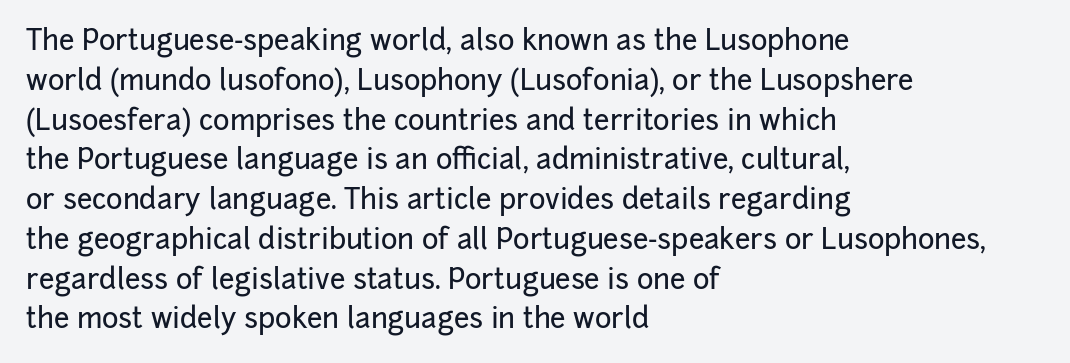
The image shows 28 px sans-serif type, upright; set left-aligned, normal line spacing (1.42x), normal letter spacing, not underlined; low stroke contrast and a medium x-height.
